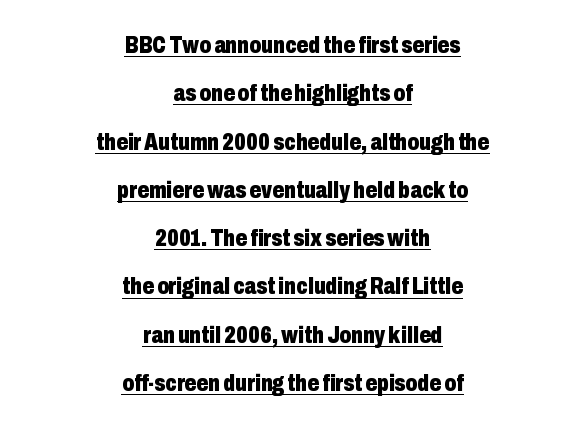
Q: Is the text bold? A: Yes.
Q: Is the text italic (slanted)? A: No, it is upright.
Q: Is the text underlined? A: Yes.
Q: How is the paragraph aligned? A: Centered.
Q: Is the spacing between letters normal or unusually wide? A: Normal.
Q: Is the spacing between lines tight, normal or loose? A: Loose.
